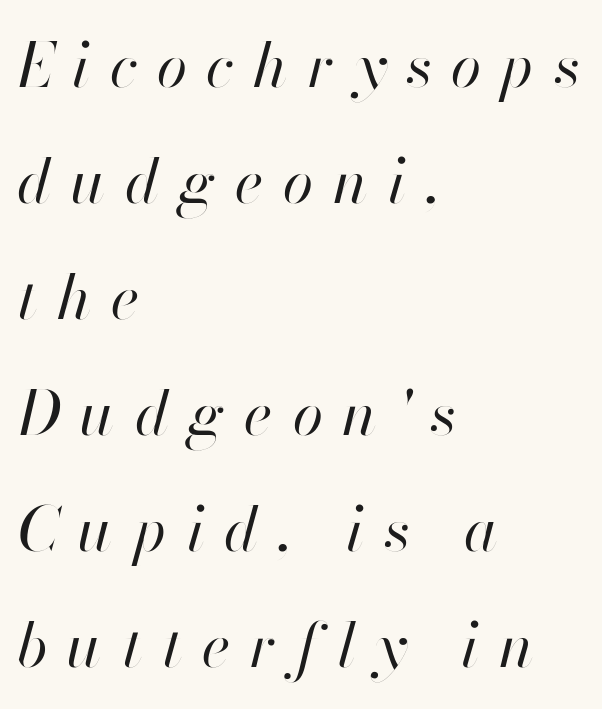
Q: Is the text bold? A: No.
Q: Is the text italic (slanted)? A: Yes, it leans right by about 13 degrees.
Q: Is the text underlined? A: No.
Q: How is the paragraph aligned? A: Left-aligned.
Q: Is the spacing between letters normal or unusually wide? A: Unusually wide.
Q: Width (condensed, normal, or wide)? A: Normal.
Q: Stroke contrast? A: High.
Q: x-height? A: Small.
Q: Monospaced? A: No.
